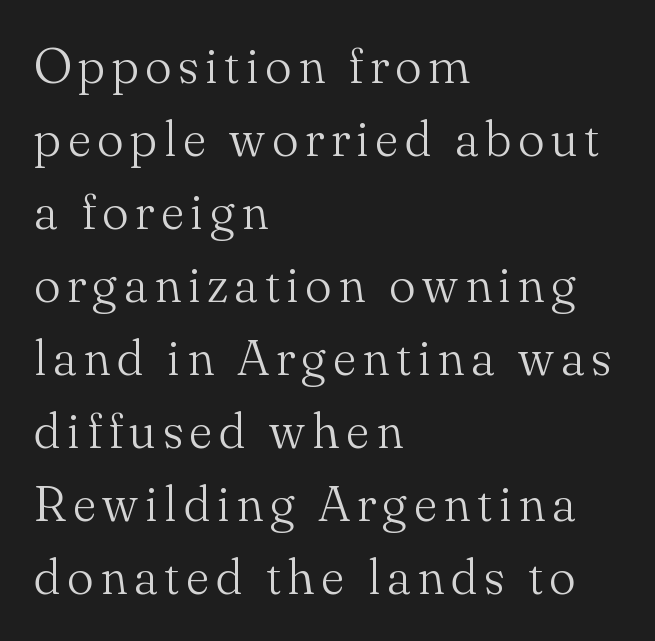
Heft: none added — not bold. Letters rest on an invisible, unmarked baseline. The glyphs in this specimen are seriffed. You could not count columns in this text — the font is proportionally spaced. Leftover space on each line is placed entirely after the last word. No italicization has been applied; the sample stays upright.
